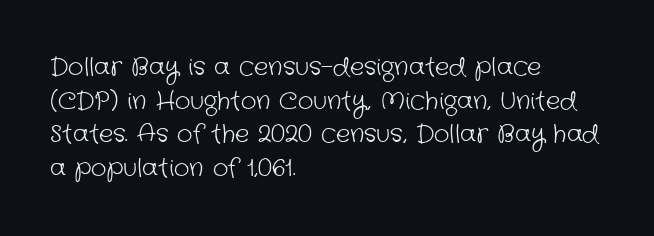
Horizontal alignment here is leftward, the default for most running prose. Weight: in the light-to-regular range. The glyphs are unaccompanied by any horizontal stroke below them. The lines sit at an ordinary, default distance from one another. Standard letterfit; no display-style spreading of the glyphs.
